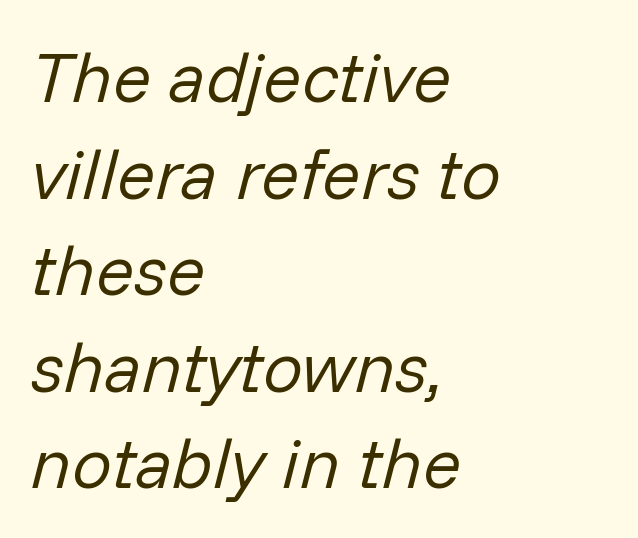
Think of a printed novel: that variable character pitch is what you see here. Reading down the column, the eye jumps a familiar distance to each next line. The rendering applies a slant to the glyphs. Compared with typical body copy, the letter spacing here is the same.
